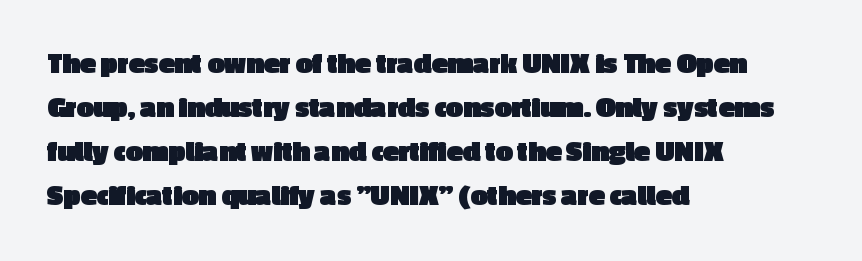
Look at the stroke-to-counter ratio: heavy, a bold. The face used here is proportionally spaced, like ordinary book or web type. Regarding leading, the lines here are spaced in the standard way. The axis of the letterforms is exactly vertical.
